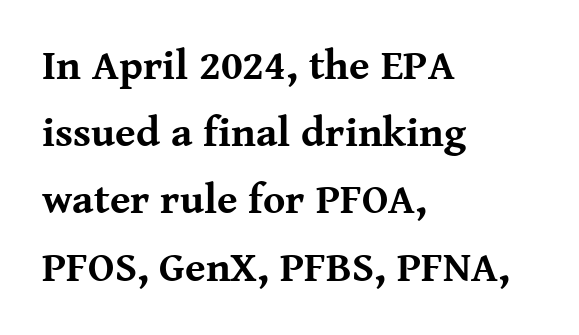
Posture: upright roman. Observe the ordinary spacing: letters are neighbours, not strangers. All the whitespace from short lines collects on the right. What's the leading like? Ordinary, nothing unusual. The baseline area is clear. What weight is shown? A full bold with thick strokes.
